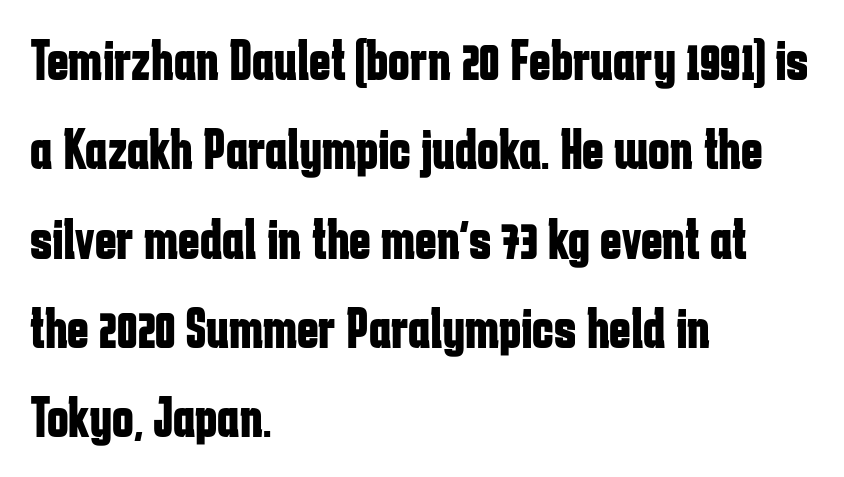
Q: Is the text bold? A: Yes.
Q: Is the text italic (slanted)? A: No, it is upright.
Q: Is the typeface a serif or a sans-serif typeface? A: Sans-serif.
Q: Is the text underlined? A: No.
Q: How is the paragraph aligned? A: Left-aligned.
Q: Is the spacing between letters normal or unusually wide? A: Normal.
Q: Is the spacing between lines tight, normal or loose? A: Normal.
Q: Width (condensed, normal, or wide)? A: Condensed.
Q: Stroke contrast? A: Low.
Q: x-height? A: Medium.
Q: Monospaced? A: No.
